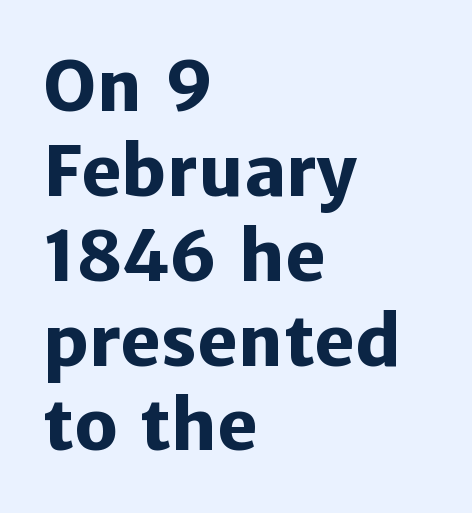
Q: Is the text bold? A: Yes.
Q: Is the text italic (slanted)? A: No, it is upright.
Q: Is the typeface a serif or a sans-serif typeface? A: Sans-serif.
Q: Is the text underlined? A: No.
Q: How is the paragraph aligned? A: Left-aligned.
Q: Is the spacing between letters normal or unusually wide? A: Normal.
Q: Width (condensed, normal, or wide)? A: Normal.
Q: Stroke contrast? A: Low.
Q: x-height? A: Medium.
Q: Monospaced? A: No.
